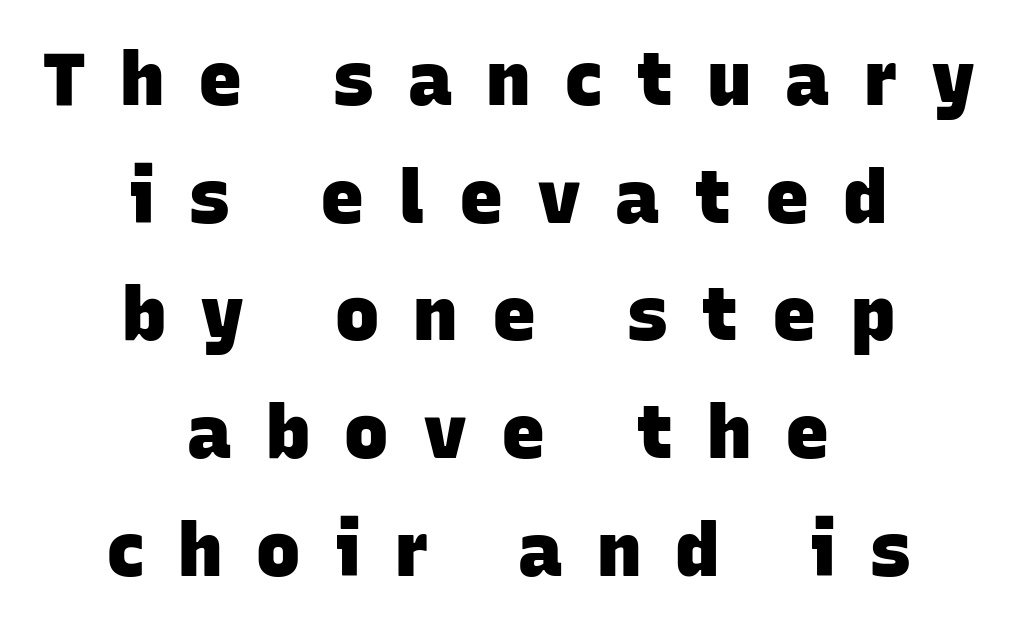
{"serif": "no", "bold": "yes", "weight": "heavy", "width": "normal", "stroke_contrast": "low", "x_height": "large", "monospaced": "no", "underline": "no", "align": "center", "line_spacing": "normal", "line_spacing_ratio": 1.59, "letter_spacing": "wide", "letter_spacing_em": 0.46, "glyph_px": 74}
